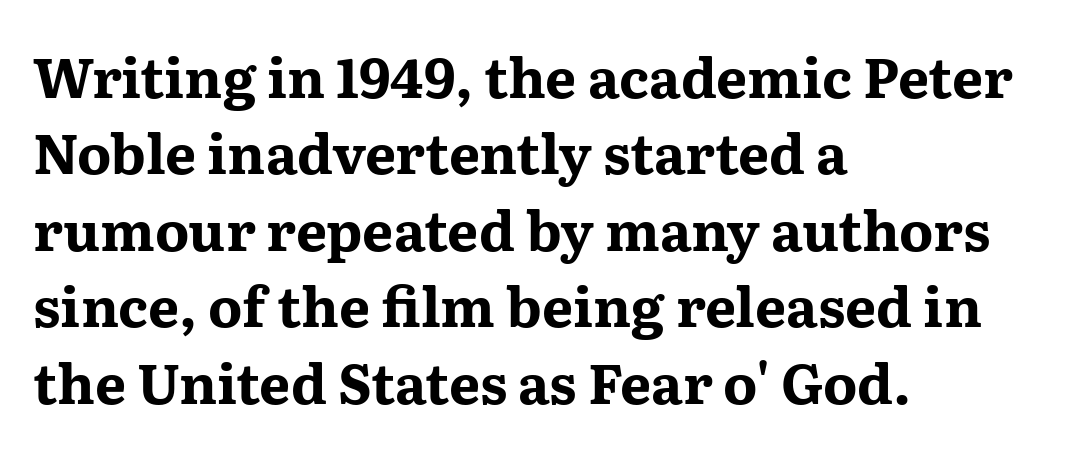
{"serif": "yes", "italic": "no", "bold": "yes", "weight": "bold", "width": "wide", "stroke_contrast": "medium", "x_height": "medium", "monospaced": "no", "underline": "no", "align": "left", "line_spacing": "normal", "line_spacing_ratio": 1.39, "letter_spacing": "normal", "letter_spacing_em": 0.0, "glyph_px": 55}
